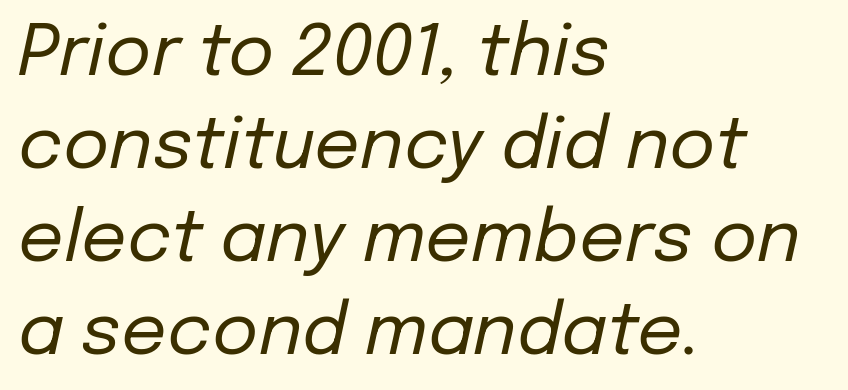
Tracking here is standard; glyphs follow each other at the usual distance. Plain, unruled lines of type. Nothing heavy about these letters — not bold at all. Looks like regular typesetting: each glyph gets only the width it needs. Compared with a centered layout, this one pins lines to the left instead. The lettering tilts uniformly, giving the passage an italic look.
